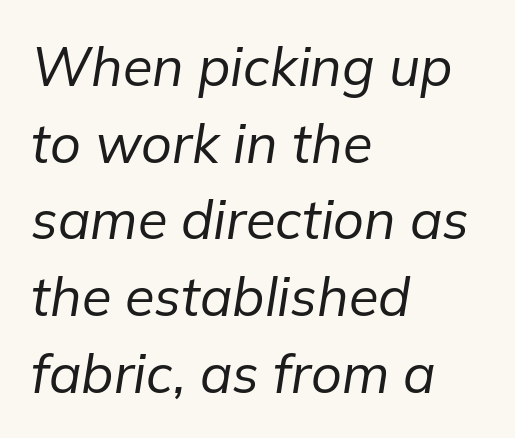
The image shows 54 px regular-weight type, italic (leaning right); set left-aligned, normal line spacing (1.42x), normal letter spacing, not underlined; low stroke contrast and a medium x-height.
